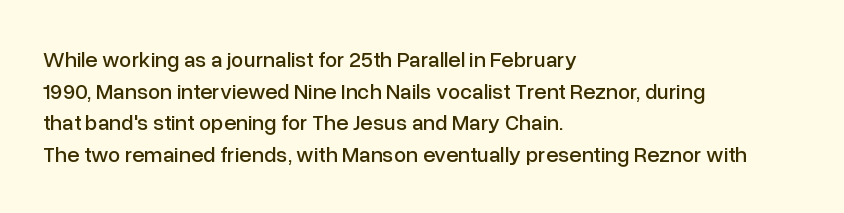
Ordinary non-slanted type is in use. Letter spacing: default. This sample is left-justified, so line endings fall wherever the words run out. Underline: absent. Successive baselines arrive at the customary interval.
